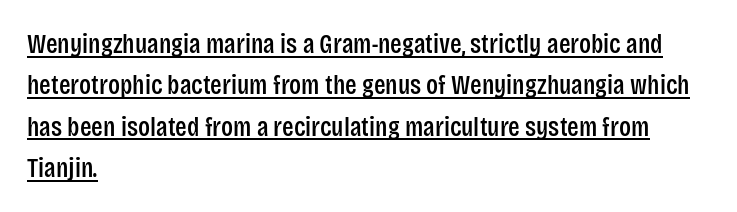
The image shows 27 px text type, upright; set left-aligned, normal line spacing (1.53x), normal letter spacing, underlined.
